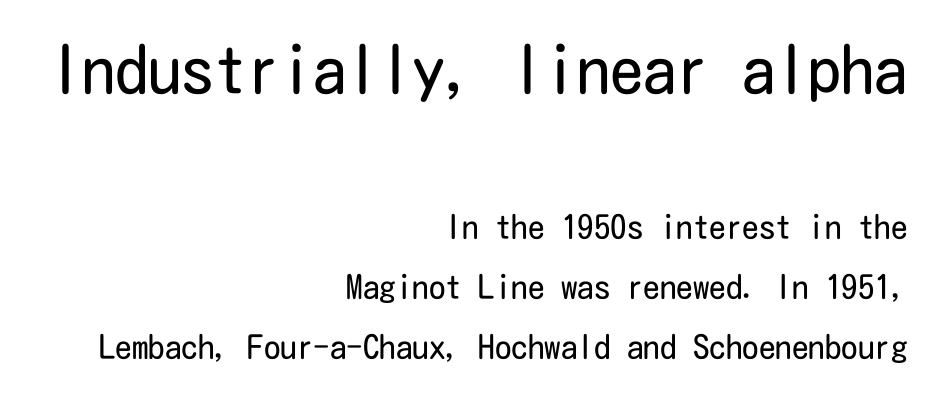
{"serif": "no", "italic": "no", "bold": "no", "weight": "regular", "width": "condensed", "stroke_contrast": "low", "x_height": "medium", "underline": "no", "align": "right", "line_spacing_ratio": 1.83, "letter_spacing": "normal", "letter_spacing_em": 0.0, "larger_block": "first", "size_ratio": 2.0, "glyph_px": 66}
